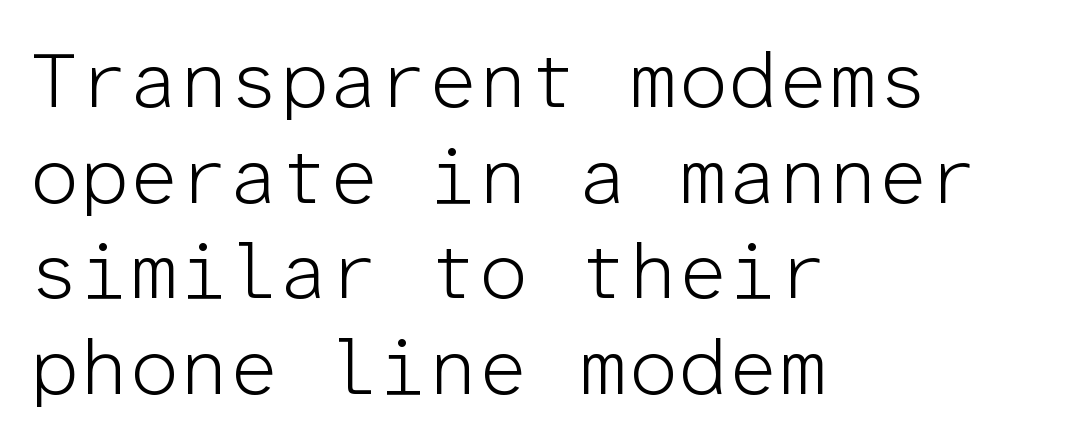
Heft: none added — not bold. In terms of letterform style, serifs are entirely absent. Tall strokes in this sample are plumb rather than angled. Is this a fixed-width face? Yes — each glyph sits in an identical cell. Anything drawn beneath the words? Only blank space.
